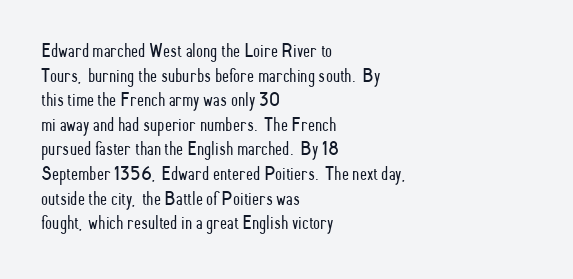
{"italic": "no", "bold": "no", "underline": "no", "align": "left", "line_spacing_ratio": 1.23, "letter_spacing": "normal", "letter_spacing_em": 0.0, "glyph_px": 20}
